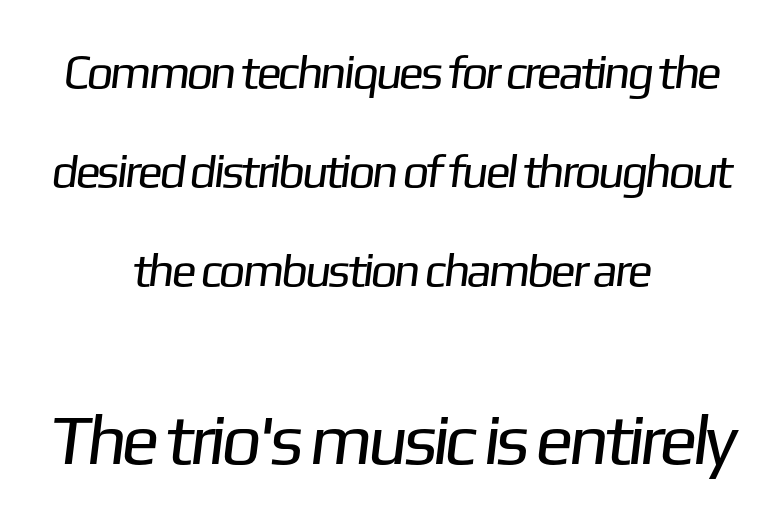
The image shows 71 px regular-weight sans-serif type; set centered, loose line spacing (2.11x), normal letter spacing, not underlined; the second (bottom) block is 1.51x larger; low stroke contrast and a medium x-height.
